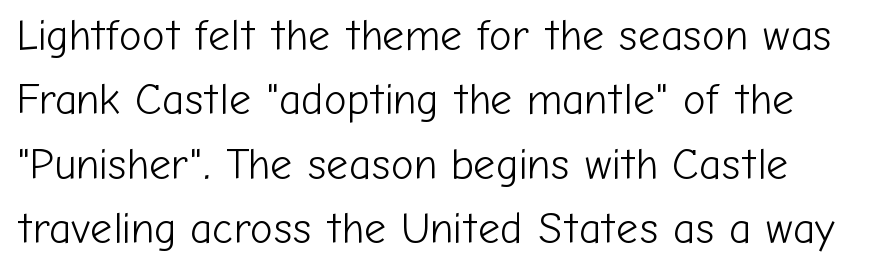
The image shows 43 px light sans-serif type, upright; set normal line spacing (1.5x), normal letter spacing, not underlined; low stroke contrast and a medium x-height.
